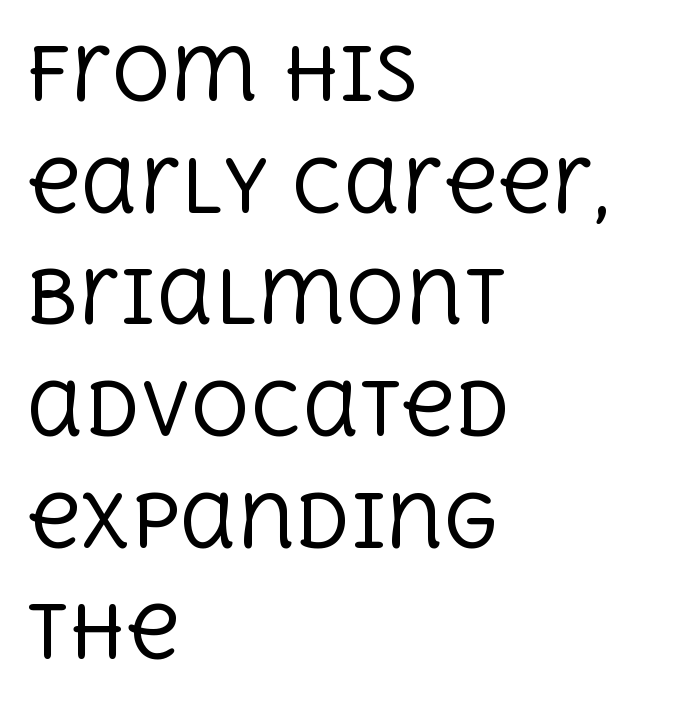
{"serif": "yes", "italic": "no", "bold": "no", "weight": "regular", "width": "normal", "x_height": "large", "monospaced": "no", "underline": "no", "align": "left", "line_spacing": "normal", "line_spacing_ratio": 1.53, "letter_spacing": "normal", "letter_spacing_em": 0.0, "glyph_px": 73}
